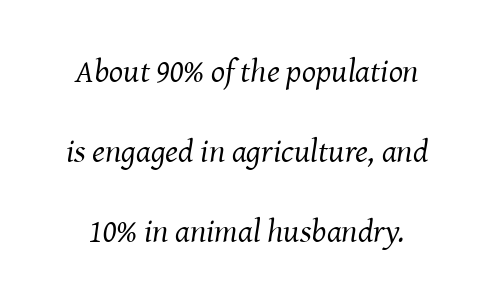
{"serif": "yes", "italic": "yes", "lean": "right", "slant_degrees": 8, "bold": "no", "weight": "regular", "width": "normal", "stroke_contrast": "medium", "x_height": "medium", "monospaced": "no", "underline": "no", "line_spacing": "loose", "line_spacing_ratio": 2.42, "letter_spacing": "normal", "letter_spacing_em": 0.0, "glyph_px": 33}
